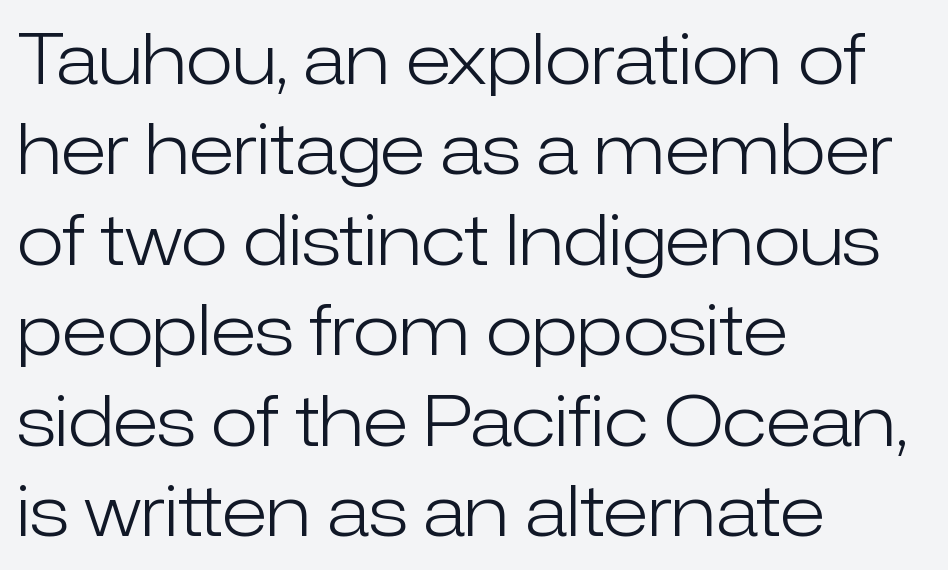
{"serif": "no", "italic": "no", "bold": "no", "weight": "light", "width": "normal", "stroke_contrast": "low", "x_height": "medium", "monospaced": "no", "underline": "no", "align": "left", "line_spacing": "normal", "line_spacing_ratio": 1.31, "letter_spacing": "normal", "letter_spacing_em": 0.0, "glyph_px": 69}
